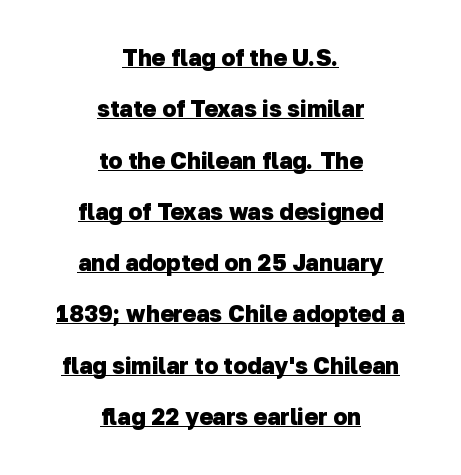
Q: Is the text bold? A: Yes.
Q: Is the text underlined? A: Yes.
Q: How is the paragraph aligned? A: Centered.
Q: Is the spacing between letters normal or unusually wide? A: Normal.
Q: Is the spacing between lines tight, normal or loose? A: Loose.
